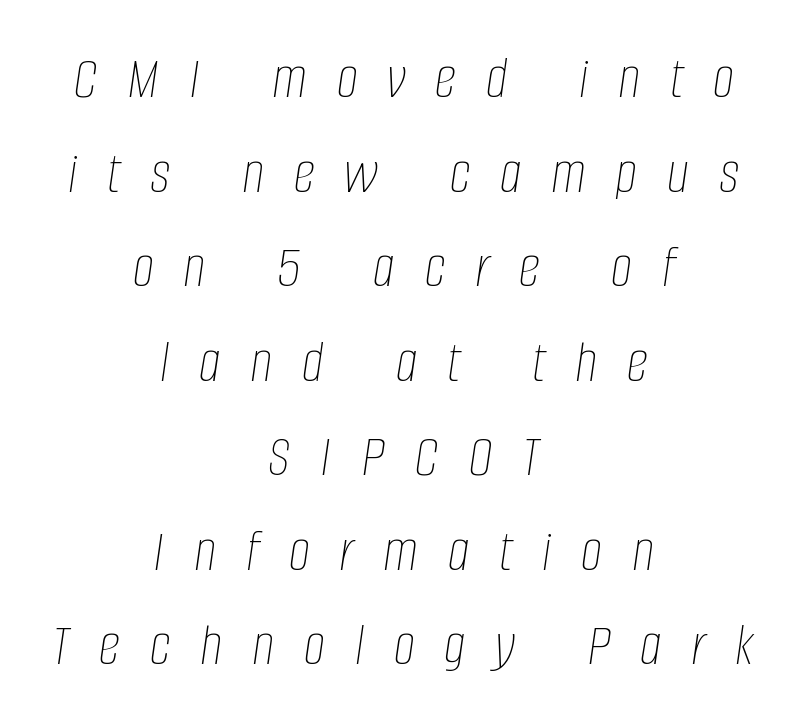
{"italic": "yes", "lean": "right", "slant_degrees": 8, "bold": "no", "weight": "thin", "width": "condensed", "stroke_contrast": "low", "x_height": "large", "monospaced": "no", "underline": "no", "align": "center", "line_spacing": "normal", "line_spacing_ratio": 1.55, "letter_spacing": "wide", "letter_spacing_em": 0.49, "glyph_px": 61}
